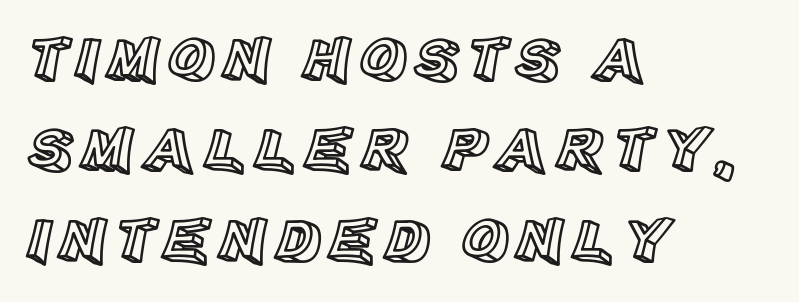
{"width": "normal", "x_height": "large", "monospaced": "no", "underline": "no", "align": "left", "line_spacing": "normal", "line_spacing_ratio": 1.39, "glyph_px": 65}
